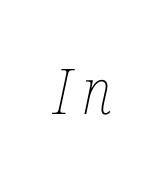
The image shows 63 px thin, condensed type, italic (leaning right); set not underlined; low stroke contrast and a medium x-height.
